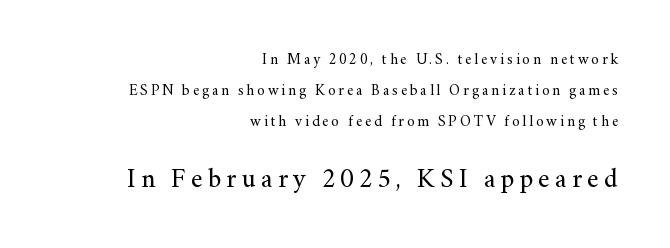
Q: Is the text bold? A: No.
Q: Is the text italic (slanted)? A: No, it is upright.
Q: Is the text underlined? A: No.
Q: How is the paragraph aligned? A: Right-aligned.
Q: Is the spacing between lines tight, normal or loose? A: Loose.
Q: Which block of text is set in a larger size, the first (top) or the second (bottom)? A: The second (bottom) one.
